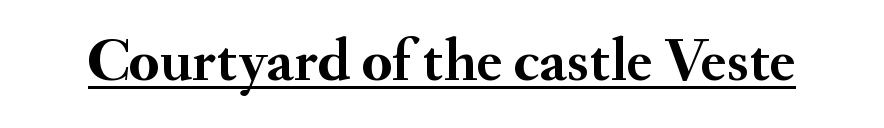
{"serif": "yes", "italic": "no", "bold": "yes", "weight": "semibold", "width": "normal", "stroke_contrast": "medium", "x_height": "small", "monospaced": "no", "underline": "yes", "letter_spacing": "normal", "letter_spacing_em": 0.0, "glyph_px": 61}
